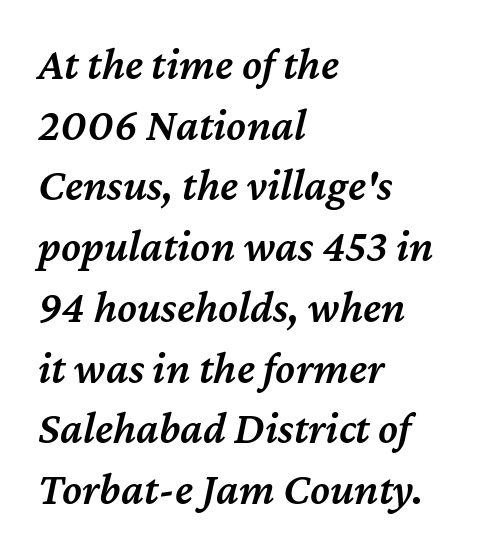
Every letter is mildly thick-stroked: semibold rather than bold. The passage shown is not underscored anywhere. Does the lettering tilt? It does — this is italic. The line-height multiplier appears to be the usual default.
